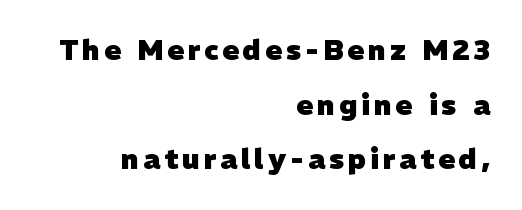
Is this a fixed-width face? No — the glyphs have proportional, varying widths. Typographically, this falls in the sans-serif category. Successive baselines arrive slowly, with a big drop between each. Quick note: underline off. Is the block centered? No — it sits flush against the right margin. In terms of weight, the rendering is a true, heavy bold.
